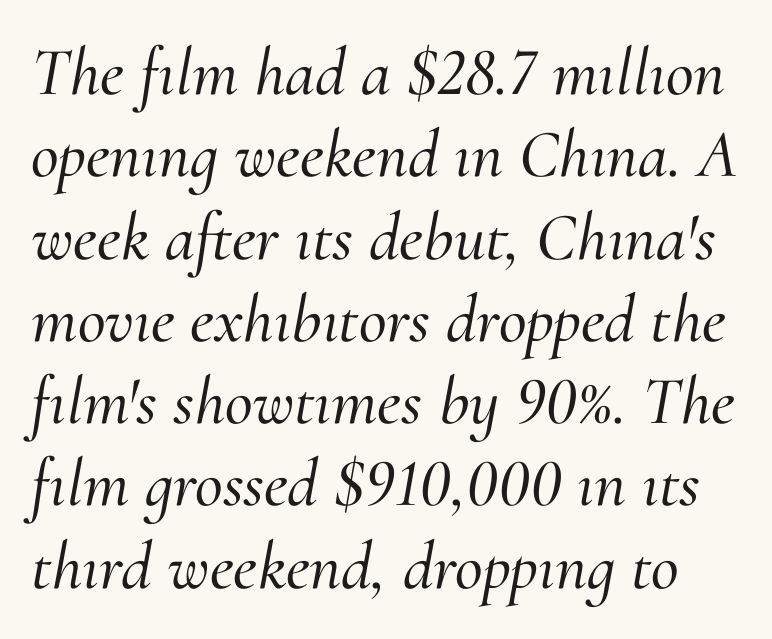
Italic? Definitely — the glyphs are oblique. Honestly, the letter spacing is just normal — you wouldn't notice it. Check the space under the baseline: it is left empty. Serifs: yes, visible at the terminals of the letterforms.
